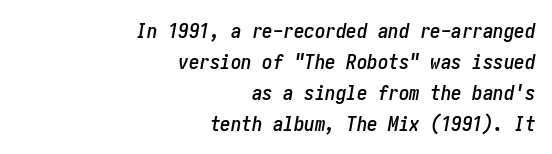
Q: Is the text italic (slanted)? A: Yes, it leans right by about 10 degrees.
Q: Is the text underlined? A: No.
Q: How is the paragraph aligned? A: Right-aligned.
Q: Is the spacing between letters normal or unusually wide? A: Normal.
Q: Is the spacing between lines tight, normal or loose? A: Normal.
